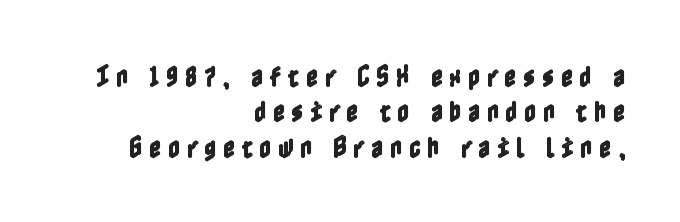
Which margin do the lines hug? The right one — the left edge is uneven. Ascenders rise straight up at ninety degrees. The gaps between neighbouring characters are conspicuously large. Just letters on the line, the space beneath them empty.
